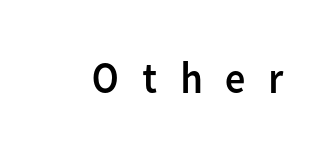
This sample has the flowing, uneven cadence of proportional lettering. Tall strokes in this sample are plumb rather than angled. Type without underlining. Caption: face not bold, strokes unweighted. Does extra space separate the letters? Yes, quite a lot of it. Grotesque or geometric, the face here clearly has no serifs.
